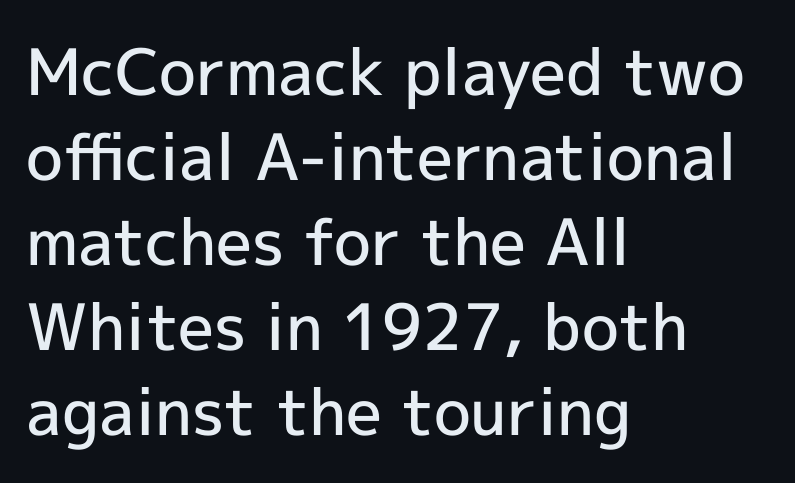
Q: Is the text bold? A: Semi-bold.
Q: Is the text italic (slanted)? A: No, it is upright.
Q: Is the typeface a serif or a sans-serif typeface? A: Sans-serif.
Q: Is the text underlined? A: No.
Q: How is the paragraph aligned? A: Left-aligned.
Q: Is the spacing between letters normal or unusually wide? A: Normal.
Q: Is the spacing between lines tight, normal or loose? A: Normal.
Q: Width (condensed, normal, or wide)? A: Normal.
Q: x-height? A: Medium.
Q: Monospaced? A: No.
